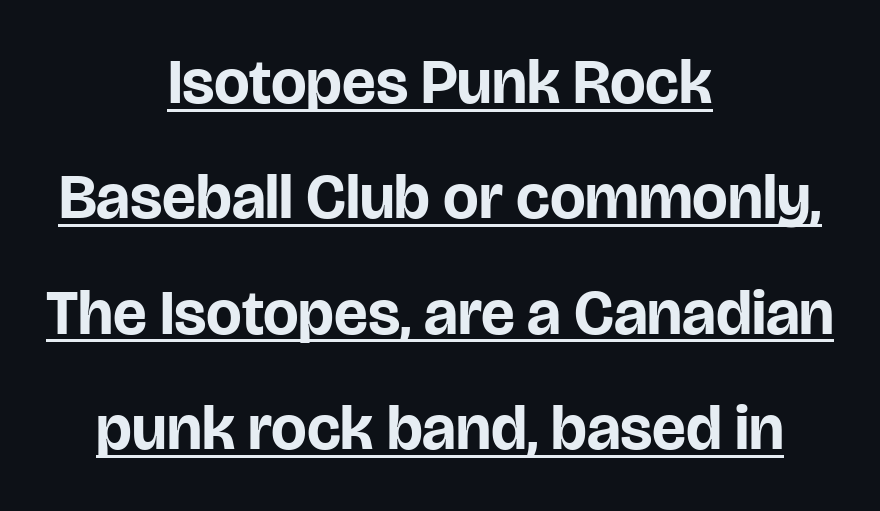
Q: Is the text bold? A: Yes.
Q: Is the text italic (slanted)? A: No, it is upright.
Q: Is the typeface a serif or a sans-serif typeface? A: Sans-serif.
Q: Is the text underlined? A: Yes.
Q: How is the paragraph aligned? A: Centered.
Q: Is the spacing between letters normal or unusually wide? A: Normal.
Q: Width (condensed, normal, or wide)? A: Normal.
Q: Stroke contrast? A: Low.
Q: x-height? A: Large.
Q: Monospaced? A: No.
